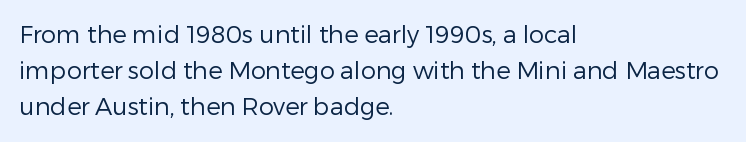
The image shows 24 px text type, upright; set left-aligned, normal line spacing (1.51x), normal letter spacing, not underlined.
